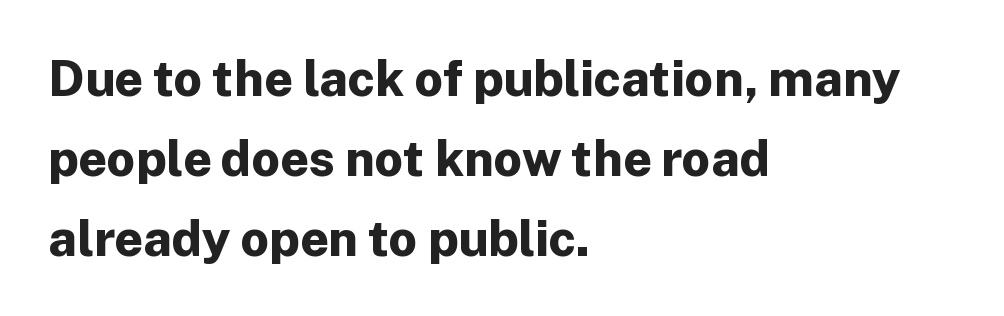
Q: Is the text bold? A: Yes.
Q: Is the text italic (slanted)? A: No, it is upright.
Q: Is the typeface a serif or a sans-serif typeface? A: Sans-serif.
Q: Is the text underlined? A: No.
Q: How is the paragraph aligned? A: Left-aligned.
Q: Is the spacing between letters normal or unusually wide? A: Normal.
Q: Is the spacing between lines tight, normal or loose? A: Normal.
Q: Width (condensed, normal, or wide)? A: Normal.
Q: Stroke contrast? A: Low.
Q: x-height? A: Medium.
Q: Monospaced? A: No.
